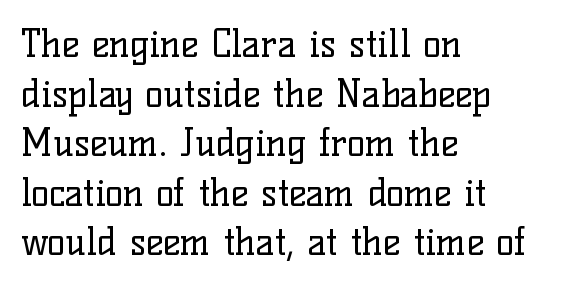
Q: Is the text bold? A: No.
Q: Is the text italic (slanted)? A: No, it is upright.
Q: Is the typeface a serif or a sans-serif typeface? A: Serif.
Q: Is the text underlined? A: No.
Q: How is the paragraph aligned? A: Left-aligned.
Q: Is the spacing between letters normal or unusually wide? A: Normal.
Q: Is the spacing between lines tight, normal or loose? A: Normal.
Q: Width (condensed, normal, or wide)? A: Normal.
Q: Stroke contrast? A: Low.
Q: x-height? A: Medium.
Q: Monospaced? A: No.
